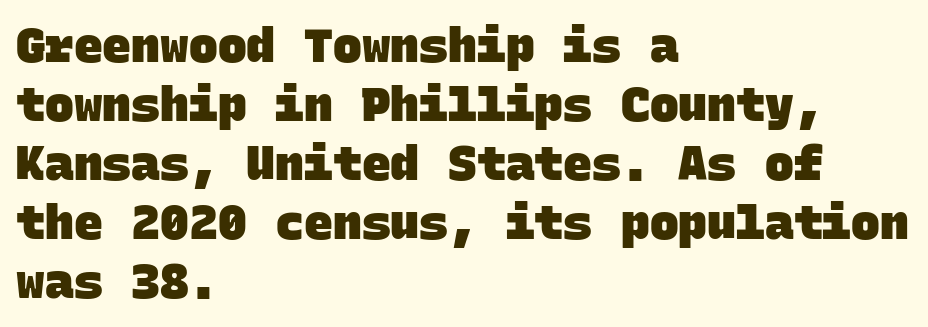
Check the space under the baseline: it is left empty. Thick stems and heavy bowls — unmistakably bold. The type is set solid horizontally, with unmodified tracking. Think of a typewriter: that constant character pitch is what you see here. Classification — sans serif.
